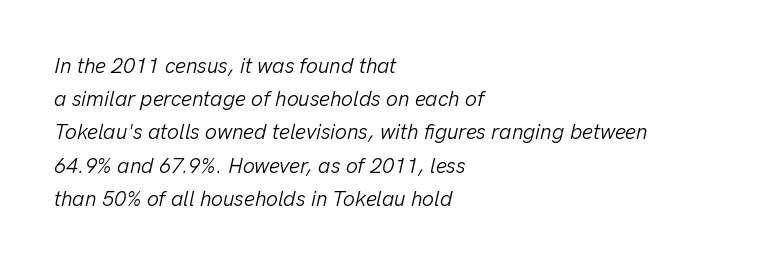
Q: Is the text bold? A: No.
Q: Is the text italic (slanted)? A: Yes, it leans right by about 13 degrees.
Q: Is the text underlined? A: No.
Q: How is the paragraph aligned? A: Left-aligned.
Q: Is the spacing between letters normal or unusually wide? A: Normal.
Q: Is the spacing between lines tight, normal or loose? A: Normal.
